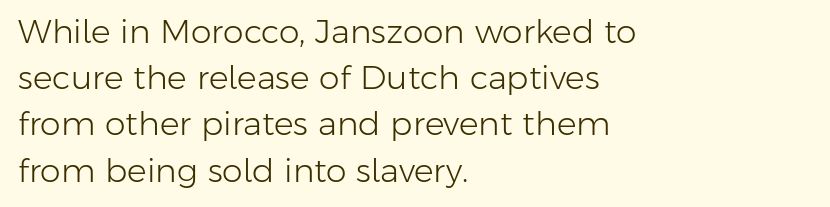
Leading: standard. Look at the bottom of the vertical strokes: they stop flat, with no serifs. Posture: vertical. Does extra space separate the letters? No, they use regular spacing.
